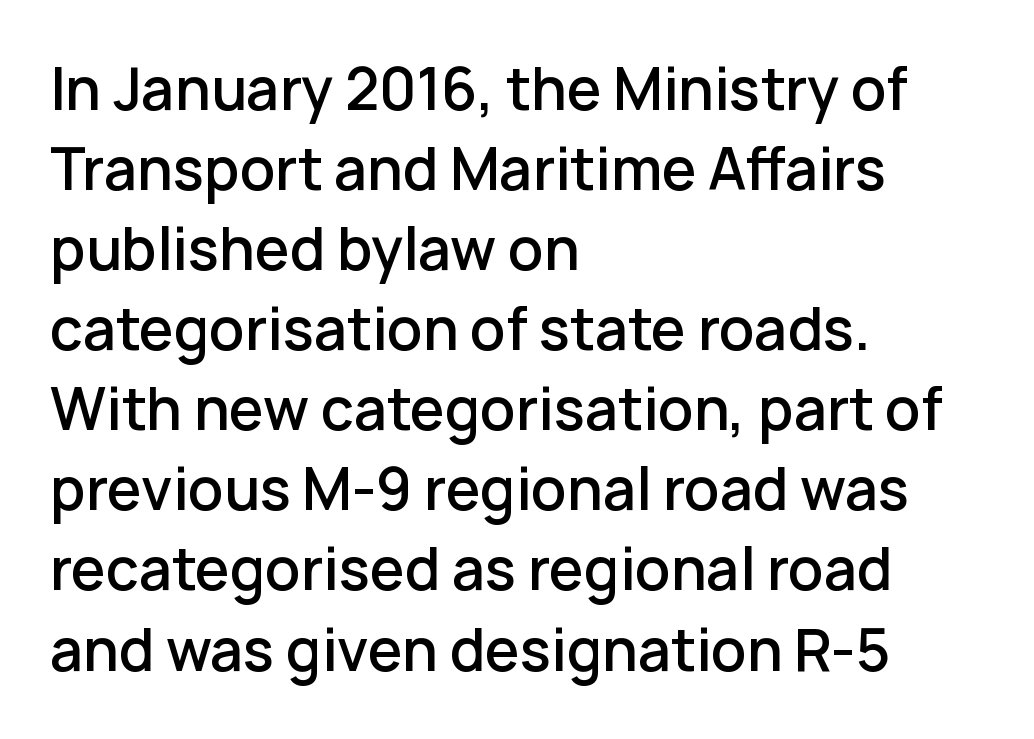
{"serif": "no", "italic": "no", "bold": "semi", "weight": "semibold", "width": "normal", "stroke_contrast": "low", "x_height": "medium", "monospaced": "no", "underline": "no", "align": "left", "line_spacing": "normal", "line_spacing_ratio": 1.43, "letter_spacing": "normal", "letter_spacing_em": 0.0, "glyph_px": 56}
